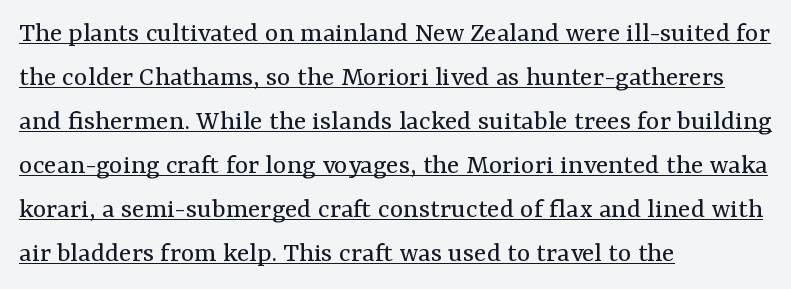
Q: Is the text bold? A: No.
Q: Is the text italic (slanted)? A: No, it is upright.
Q: Is the typeface a serif or a sans-serif typeface? A: Serif.
Q: Is the text underlined? A: Yes.
Q: How is the paragraph aligned? A: Left-aligned.
Q: Is the spacing between letters normal or unusually wide? A: Normal.
Q: Is the spacing between lines tight, normal or loose? A: Normal.
Q: Width (condensed, normal, or wide)? A: Normal.
Q: Stroke contrast? A: Medium.
Q: x-height? A: Medium.
Q: Monospaced? A: No.
